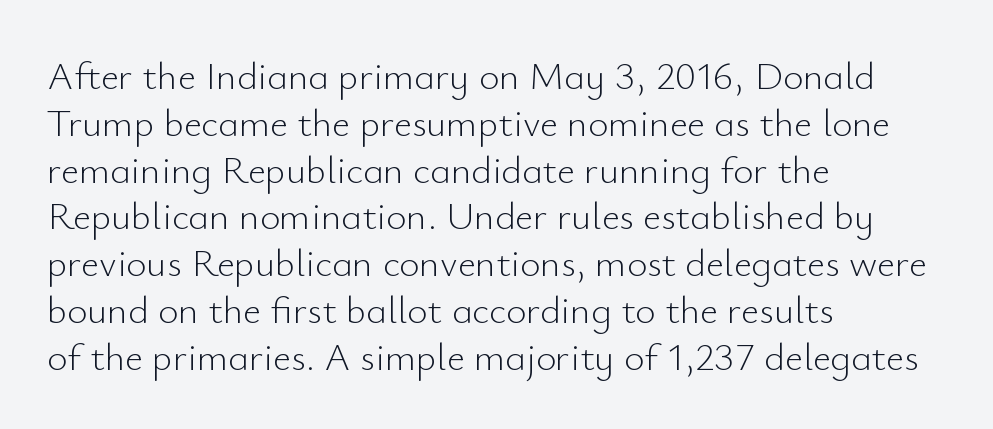
Q: Is the text bold? A: No.
Q: Is the text italic (slanted)? A: No, it is upright.
Q: Is the typeface a serif or a sans-serif typeface? A: Sans-serif.
Q: Is the text underlined? A: No.
Q: How is the paragraph aligned? A: Left-aligned.
Q: Is the spacing between letters normal or unusually wide? A: Normal.
Q: Width (condensed, normal, or wide)? A: Normal.
Q: Stroke contrast? A: Low.
Q: x-height? A: Small.
Q: Monospaced? A: No.
